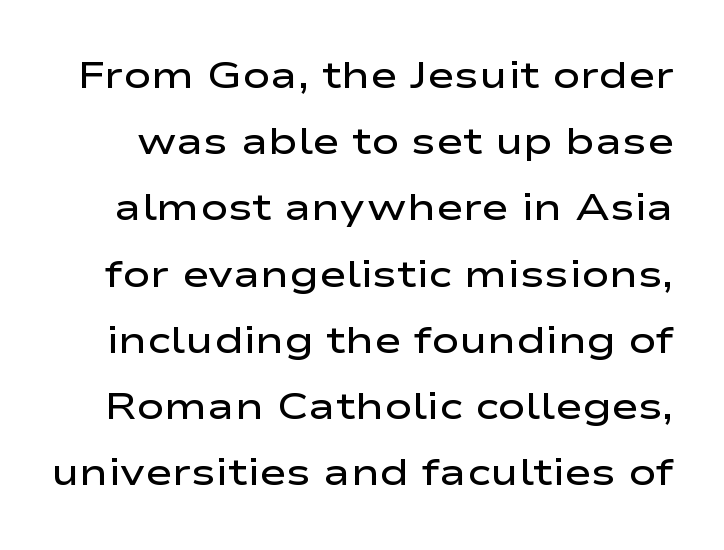
The image shows 37 px semibold, wide sans-serif type, upright; set line spacing 1.79x, normal letter spacing, not underlined; low stroke contrast and a medium x-height.
